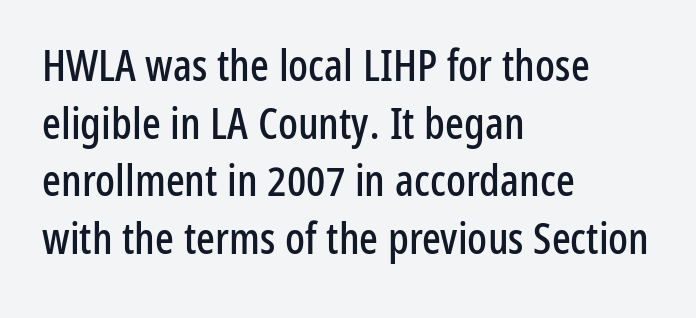
Q: Is the text italic (slanted)? A: No, it is upright.
Q: Is the typeface a serif or a sans-serif typeface? A: Sans-serif.
Q: Is the text underlined? A: No.
Q: How is the paragraph aligned? A: Left-aligned.
Q: Is the spacing between letters normal or unusually wide? A: Normal.
Q: Is the spacing between lines tight, normal or loose? A: Normal.
Q: Width (condensed, normal, or wide)? A: Condensed.
Q: Stroke contrast? A: Low.
Q: x-height? A: Medium.
Q: Monospaced? A: No.
